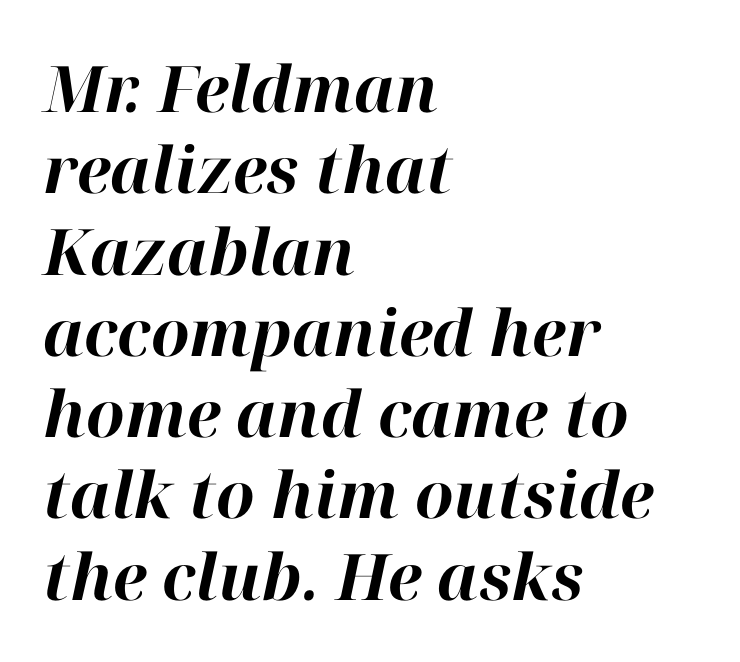
The image shows 64 px bold type, italic (leaning right); set left-aligned, normal line spacing (1.27x), normal letter spacing, not underlined; high stroke contrast and a medium x-height.
